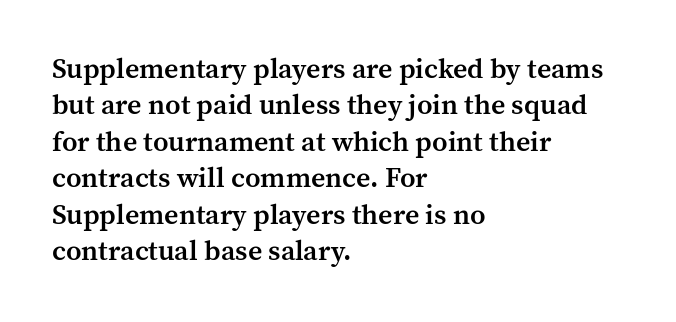
{"serif": "yes", "italic": "no", "bold": "semi", "weight": "semibold", "width": "normal", "stroke_contrast": "medium", "x_height": "medium", "monospaced": "no", "underline": "no", "align": "left", "line_spacing": "normal", "line_spacing_ratio": 1.3, "letter_spacing": "normal", "letter_spacing_em": 0.0, "glyph_px": 28}
